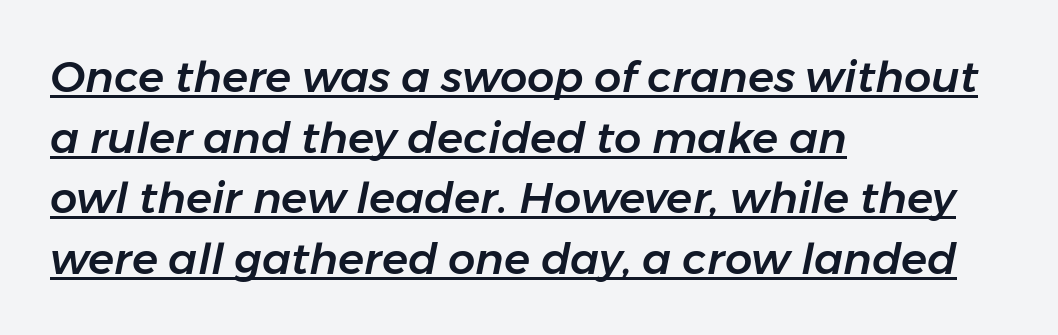
The image shows 43 px text type, italic (leaning right); set left-aligned, normal line spacing (1.41x), normal letter spacing, underlined; low stroke contrast and a medium x-height.
